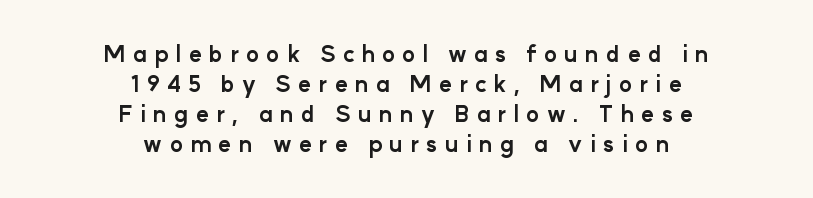
Q: Is the text bold? A: Yes.
Q: Is the text italic (slanted)? A: No, it is upright.
Q: Is the text underlined? A: No.
Q: How is the paragraph aligned? A: Centered.
Q: Is the spacing between letters normal or unusually wide? A: Unusually wide.
Q: Is the spacing between lines tight, normal or loose? A: Normal.
